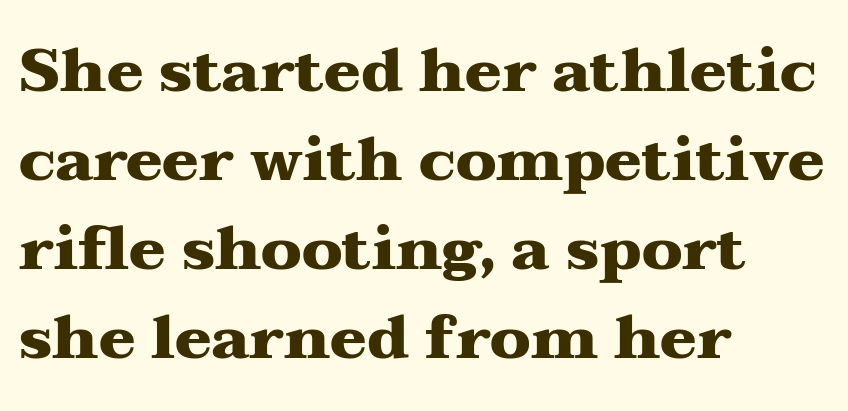
{"serif": "yes", "italic": "no", "bold": "yes", "weight": "heavy", "width": "wide", "stroke_contrast": "medium", "x_height": "medium", "monospaced": "no", "underline": "no", "align": "left", "line_spacing": "normal", "line_spacing_ratio": 1.46, "letter_spacing": "normal", "letter_spacing_em": 0.0, "glyph_px": 61}
